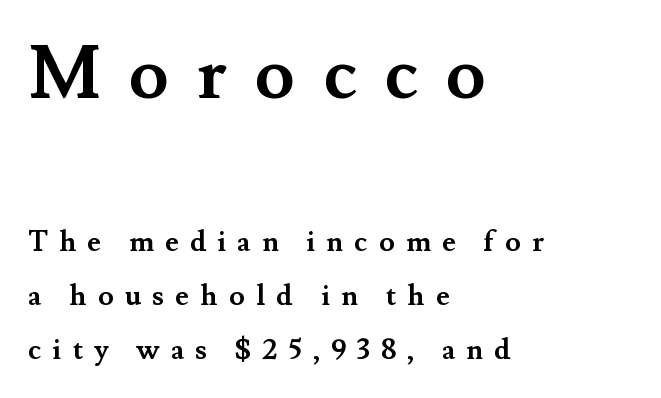
The image shows 73 px semibold serif type, upright; set left-aligned, line spacing 1.87x, unusually wide letter spacing (+0.38 em), not underlined; the first (top) block is 2.52x larger; medium stroke contrast and a small x-height.
